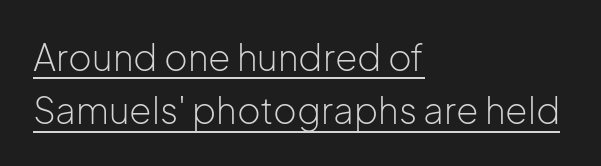
A typesetter would call this proportional, since set widths differ per character. The specimen includes a rule beneath the text block's lines. The specimen reads as upright at a glance. Grotesque or geometric, the face here clearly has no serifs. Is the type heavy? It reads as light-to-regular instead.
